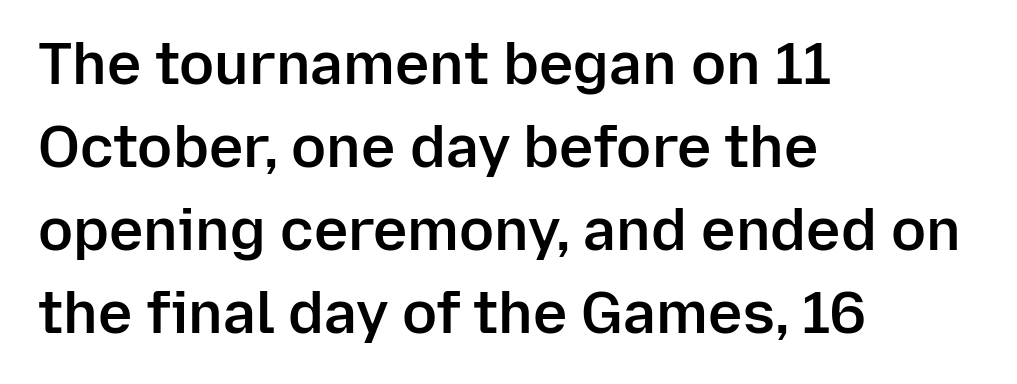
The image shows 58 px semibold sans-serif type, upright; set left-aligned, normal line spacing (1.43x), normal letter spacing, not underlined; low stroke contrast and a medium x-height.
